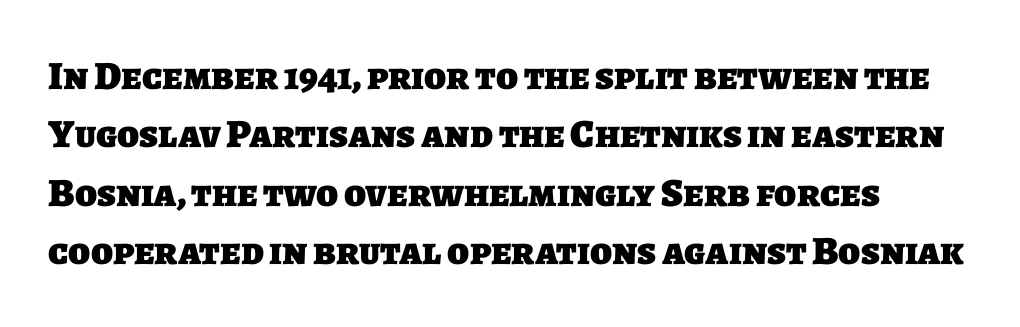
Typeset ragged right — the left edge is the straight one. The space between consecutive lines is moderate. What kind of face is this? One without serifs — a sans. Look at the stroke-to-counter ratio: heavy, a bold. Quick note: underline off. Tracking here is standard; glyphs follow each other at the usual distance.
